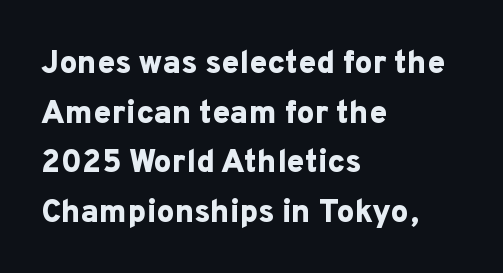
These lines keep a tight, regular rhythm from letter to letter. The block of text has a typical density, with ordinary space between rows. The ragged edge is on the right, which tells us the setting is flush left. Words float on clear page, feet unadorned. The strokes are fattened all the way to bold.
